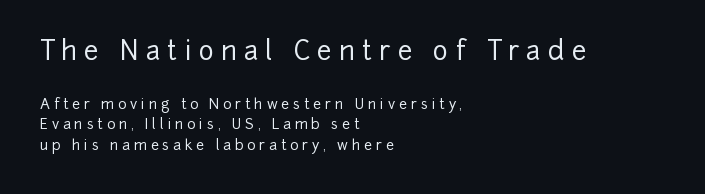
Q: Is the text italic (slanted)? A: No, it is upright.
Q: Is the text underlined? A: No.
Q: How is the paragraph aligned? A: Left-aligned.
Q: Is the spacing between letters normal or unusually wide? A: Unusually wide.
Q: Is the spacing between lines tight, normal or loose? A: Normal.
Q: Which block of text is set in a larger size, the first (top) or the second (bottom)? A: The first (top) one.
